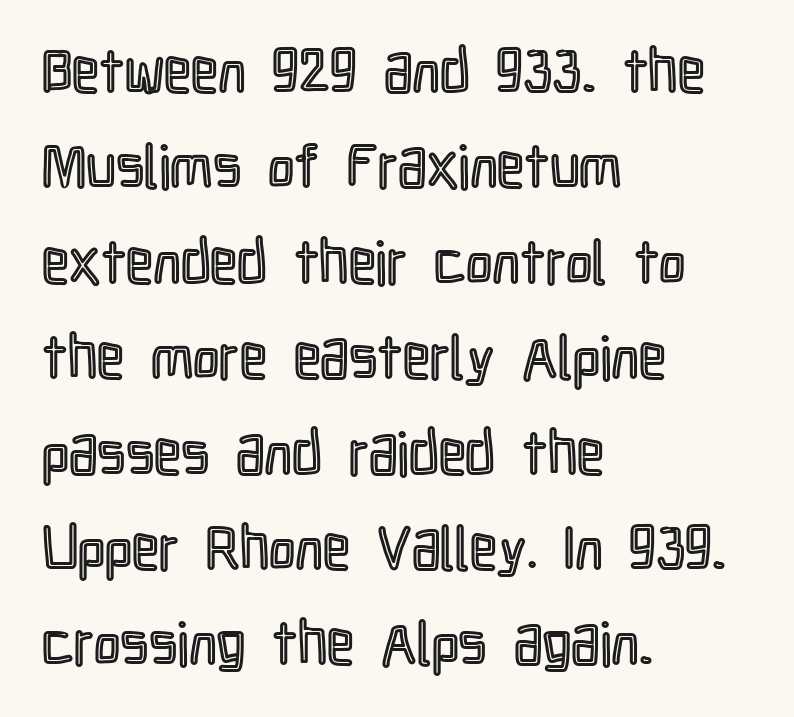
Q: Is the text italic (slanted)? A: No, it is upright.
Q: Is the text underlined? A: No.
Q: How is the paragraph aligned? A: Left-aligned.
Q: Is the spacing between letters normal or unusually wide? A: Normal.
Q: Is the spacing between lines tight, normal or loose? A: Normal.
Q: Width (condensed, normal, or wide)? A: Condensed.
Q: x-height? A: Medium.
Q: Monospaced? A: No.
